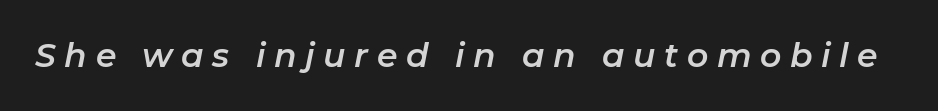
The passage shown has open, widely tracked lettering throughout. Check under the words: just untouched page. Yep, that's italic — everything's leaning. Each letter keeps its own natural width here, so spacing adapts to shape.
